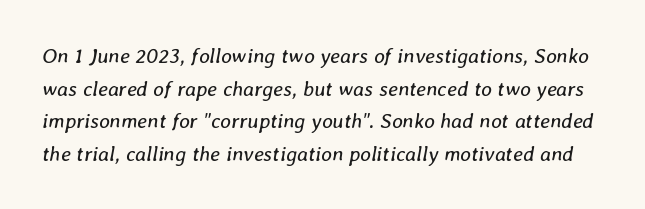
{"italic": "yes", "lean": "right", "slant_degrees": 8, "bold": "no", "underline": "no", "line_spacing": "normal", "line_spacing_ratio": 1.55, "letter_spacing": "normal", "letter_spacing_em": 0.0, "glyph_px": 21}
